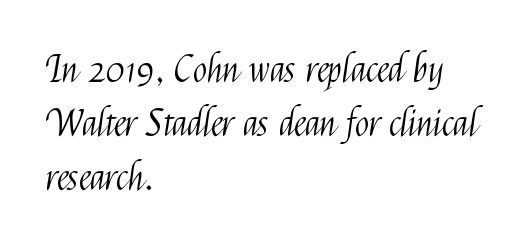
Q: Is the text bold? A: No.
Q: Is the text italic (slanted)? A: Yes.
Q: Is the typeface a serif or a sans-serif typeface? A: Sans-serif.
Q: Is the text underlined? A: No.
Q: How is the paragraph aligned? A: Left-aligned.
Q: Is the spacing between letters normal or unusually wide? A: Normal.
Q: Is the spacing between lines tight, normal or loose? A: Normal.
Q: Width (condensed, normal, or wide)? A: Condensed.
Q: Stroke contrast? A: Medium.
Q: x-height? A: Medium.
Q: Monospaced? A: No.
